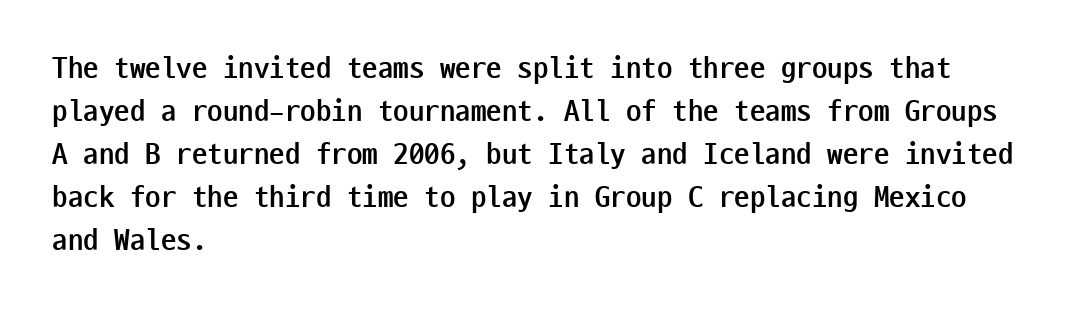
The image shows 31 px semibold, condensed sans-serif type, upright, monospaced; set left-aligned, normal line spacing (1.39x), normal letter spacing, not underlined; low stroke contrast and a medium x-height.
